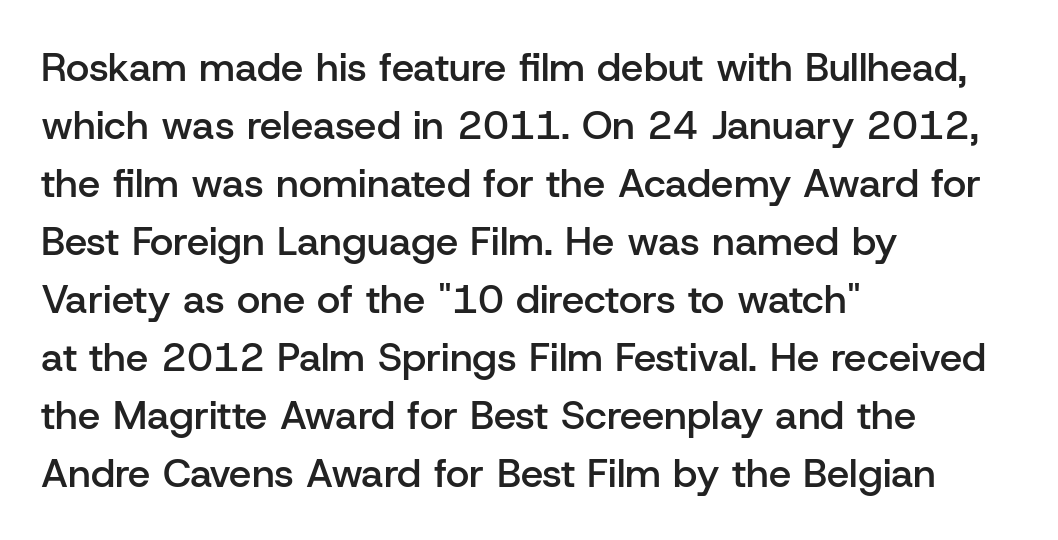
The image shows 40 px semibold sans-serif type, upright; set left-aligned, normal line spacing (1.45x), normal letter spacing, not underlined; low stroke contrast and a medium x-height.
